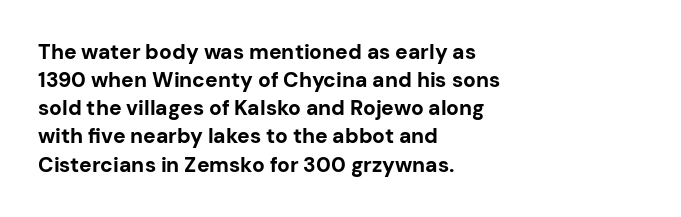
{"italic": "no", "bold": "yes", "underline": "no", "align": "left", "line_spacing": "normal", "line_spacing_ratio": 1.34, "letter_spacing": "normal", "letter_spacing_em": 0.0, "glyph_px": 21}
